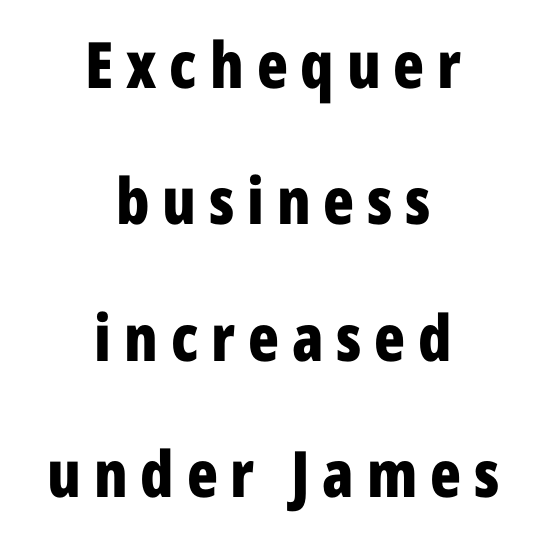
Any mark beneath the type? The region is blank. In terms of posture, this sample is upright. The face used here is rendered with a markedly widened letterfit. Note the varied advance widths — an 'i' is clearly narrower than an 'm'. You'd pick this weight for a headline — it's a proper bold.
